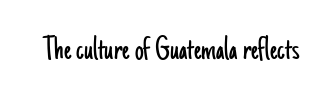
Q: Is the text bold? A: No.
Q: Is the text italic (slanted)? A: No, it is upright.
Q: Is the typeface a serif or a sans-serif typeface? A: Sans-serif.
Q: Is the text underlined? A: No.
Q: Is the spacing between letters normal or unusually wide? A: Normal.
Q: Width (condensed, normal, or wide)? A: Condensed.
Q: Stroke contrast? A: Low.
Q: x-height? A: Small.
Q: Monospaced? A: No.
